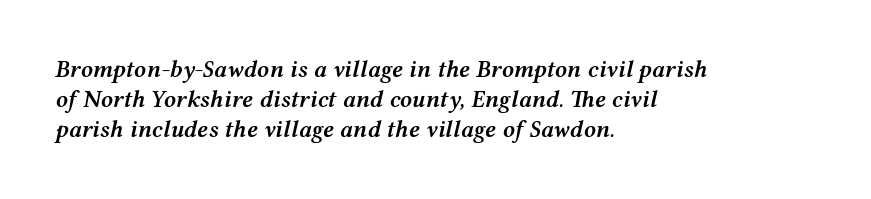
{"italic": "yes", "lean": "right", "slant_degrees": 12, "bold": "semi", "underline": "no", "align": "left", "line_spacing": "normal", "line_spacing_ratio": 1.26, "letter_spacing": "normal", "letter_spacing_em": 0.0, "glyph_px": 24}
